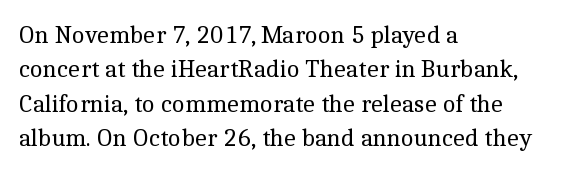
Spacing between characters is what you'd get straight out of the box. The passage shown is not underscored anywhere. The lines in this sample share a left origin and differ only in where they stop. The lines sit at an ordinary, default distance from one another. Is the type heavy? It reads as light-to-regular instead.
